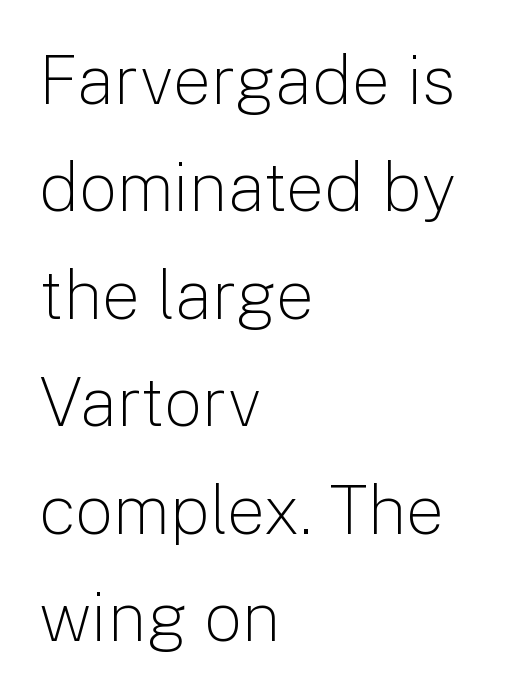
Q: Is the text bold? A: No.
Q: Is the text italic (slanted)? A: No, it is upright.
Q: Is the typeface a serif or a sans-serif typeface? A: Sans-serif.
Q: Is the text underlined? A: No.
Q: How is the paragraph aligned? A: Left-aligned.
Q: Is the spacing between letters normal or unusually wide? A: Normal.
Q: Is the spacing between lines tight, normal or loose? A: Normal.
Q: Width (condensed, normal, or wide)? A: Normal.
Q: Stroke contrast? A: Low.
Q: x-height? A: Medium.
Q: Monospaced? A: No.
